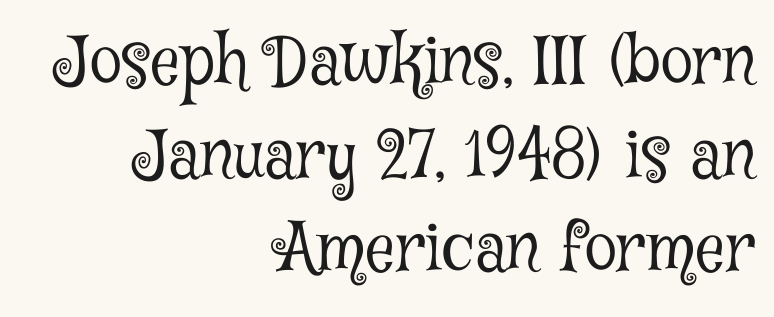
Here the glyphs are tracked normally, forming tight word shapes. Vertical spacing — default. The text block is weighted toward the right margin, trailing off unevenly leftward. These lines are rendered in a variable-pitch font. No heavy texture on the line: the type isn't bold.
